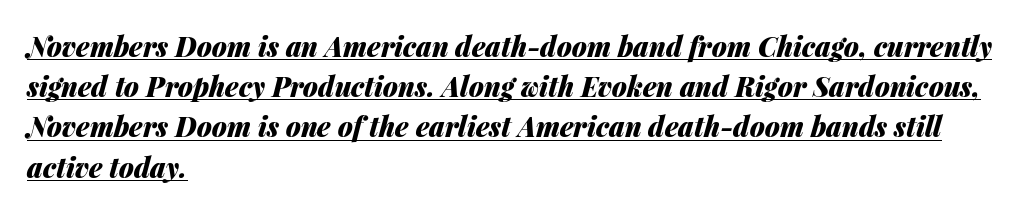
{"italic": "yes", "lean": "right", "slant_degrees": 14, "bold": "yes", "underline": "yes", "align": "left", "line_spacing": "normal", "line_spacing_ratio": 1.49, "letter_spacing": "normal", "letter_spacing_em": 0.0, "glyph_px": 27}
